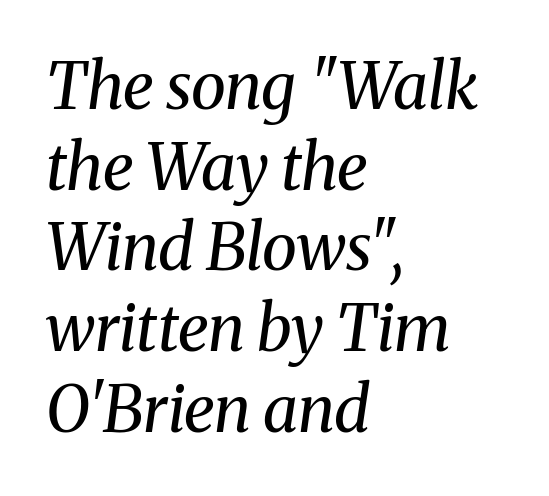
The image shows 64 px regular-weight serif type, italic (leaning right); set left-aligned, normal line spacing (1.26x), normal letter spacing, not underlined; medium stroke contrast and a medium x-height.
